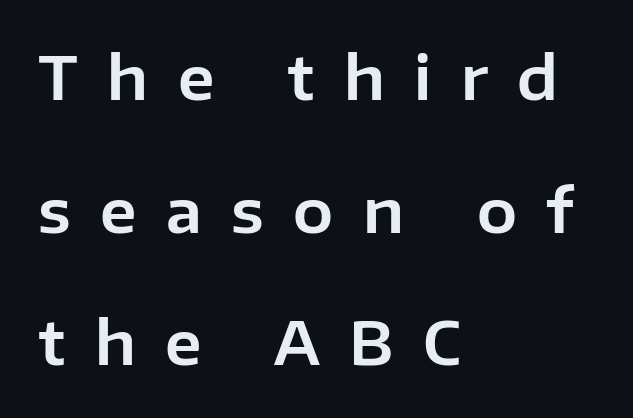
{"serif": "no", "italic": "no", "width": "normal", "stroke_contrast": "low", "x_height": "medium", "monospaced": "no", "underline": "no", "align": "left", "line_spacing": "loose", "line_spacing_ratio": 2.21, "letter_spacing": "wide", "letter_spacing_em": 0.49, "glyph_px": 60}
